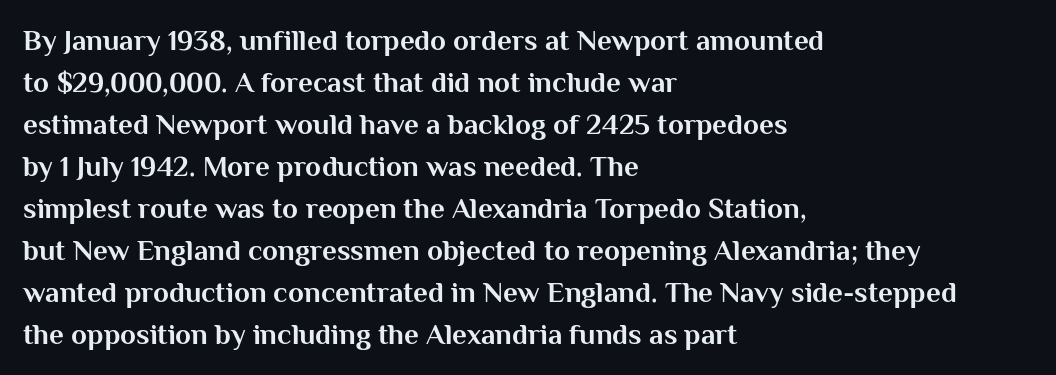
Q: Is the text bold? A: Yes.
Q: Is the text italic (slanted)? A: No, it is upright.
Q: Is the typeface a serif or a sans-serif typeface? A: Sans-serif.
Q: Is the text underlined? A: No.
Q: How is the paragraph aligned? A: Left-aligned.
Q: Is the spacing between letters normal or unusually wide? A: Normal.
Q: Is the spacing between lines tight, normal or loose? A: Normal.
Q: Width (condensed, normal, or wide)? A: Normal.
Q: Stroke contrast? A: Medium.
Q: x-height? A: Medium.
Q: Monospaced? A: No.
